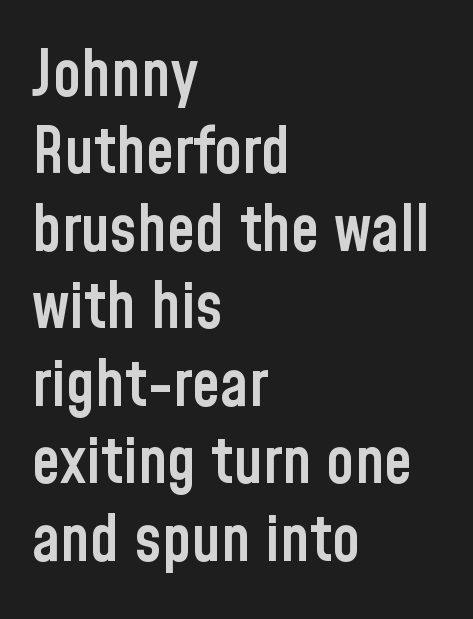
Caption: standard tracking, unaltered. Horizontal alignment here is leftward, the default for most running prose. Nobody drew a line under any word here. The characters display no serif detailing; their extremities are plain. Moderately thickened strokes mark this as semibold type.
